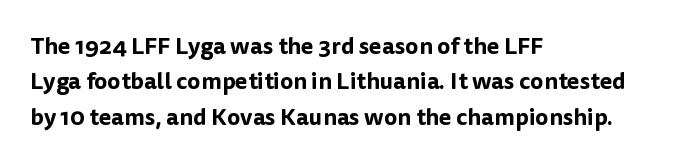
Q: Is the text italic (slanted)? A: No, it is upright.
Q: Is the text underlined? A: No.
Q: How is the paragraph aligned? A: Left-aligned.
Q: Is the spacing between letters normal or unusually wide? A: Normal.
Q: Is the spacing between lines tight, normal or loose? A: Normal.
